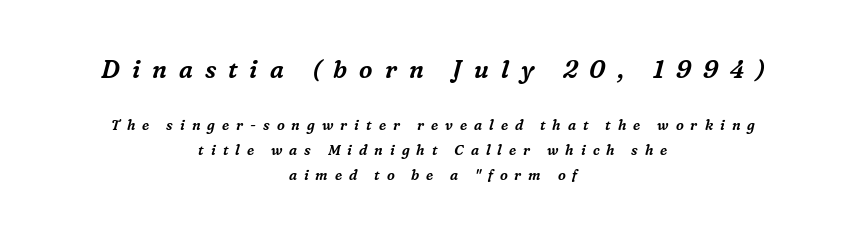
{"italic": "yes", "lean": "right", "slant_degrees": 16, "underline": "no", "align": "center", "line_spacing_ratio": 1.79, "letter_spacing": "wide", "letter_spacing_em": 0.5, "larger_block": "first", "size_ratio": 1.71, "glyph_px": 24}
